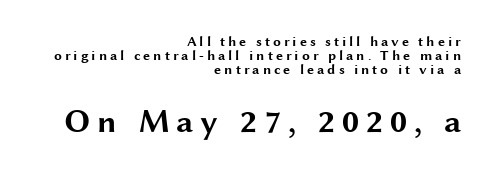
{"serif": "no", "italic": "no", "bold": "yes", "weight": "bold", "width": "wide", "stroke_contrast": "medium", "x_height": "medium", "monospaced": "no", "underline": "no", "align": "right", "line_spacing": "tight", "line_spacing_ratio": 1.01, "letter_spacing": "wide", "letter_spacing_em": 0.21, "larger_block": "second", "size_ratio": 2.36, "glyph_px": 33}
